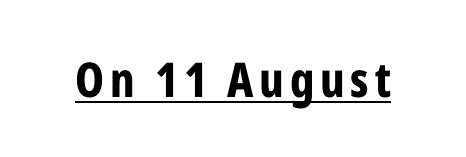
The image shows 48 px bold, condensed sans-serif type, upright; set underlined; low stroke contrast and a medium x-height.
